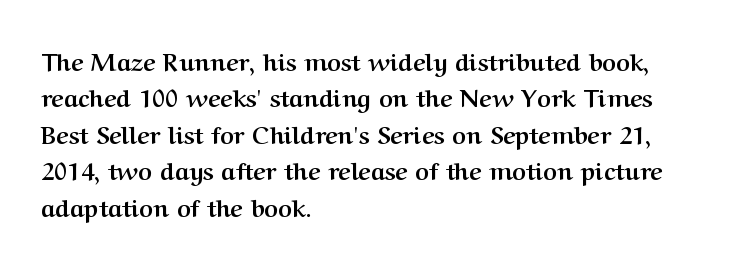
Q: Is the text bold? A: Yes.
Q: Is the text italic (slanted)? A: No, it is upright.
Q: Is the text underlined? A: No.
Q: How is the paragraph aligned? A: Left-aligned.
Q: Is the spacing between letters normal or unusually wide? A: Normal.
Q: Is the spacing between lines tight, normal or loose? A: Normal.
